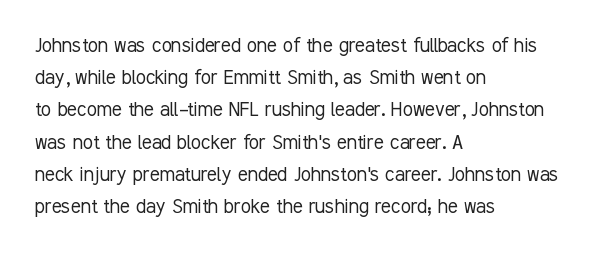
Q: Is the text bold? A: No.
Q: Is the text italic (slanted)? A: No, it is upright.
Q: Is the text underlined? A: No.
Q: How is the paragraph aligned? A: Left-aligned.
Q: Is the spacing between letters normal or unusually wide? A: Normal.
Q: Is the spacing between lines tight, normal or loose? A: Normal.
